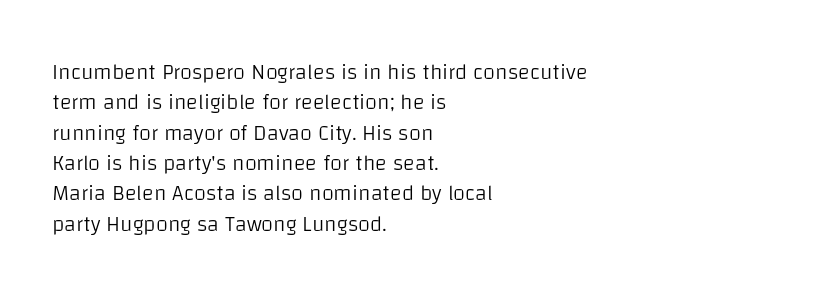
Q: Is the text bold? A: No.
Q: Is the text italic (slanted)? A: No, it is upright.
Q: Is the text underlined? A: No.
Q: How is the paragraph aligned? A: Left-aligned.
Q: Is the spacing between letters normal or unusually wide? A: Normal.
Q: Is the spacing between lines tight, normal or loose? A: Normal.
